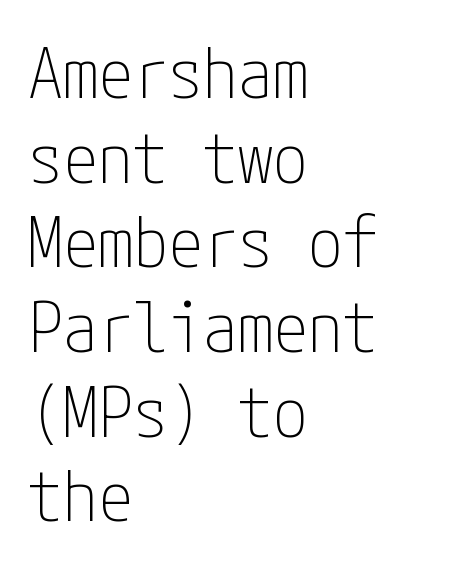
Q: Is the text bold? A: No.
Q: Is the text italic (slanted)? A: No, it is upright.
Q: Is the typeface a serif or a sans-serif typeface? A: Sans-serif.
Q: Is the text underlined? A: No.
Q: How is the paragraph aligned? A: Left-aligned.
Q: Is the spacing between letters normal or unusually wide? A: Normal.
Q: Width (condensed, normal, or wide)? A: Condensed.
Q: Stroke contrast? A: Low.
Q: x-height? A: Medium.
